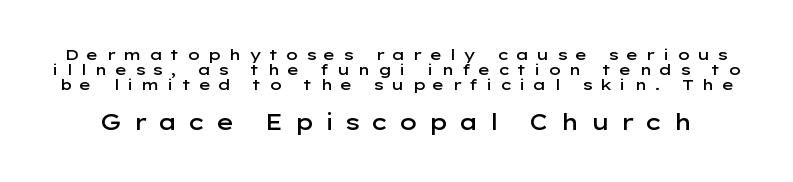
In this sample the second text group is rendered at the bigger scale. Every character sits straight up, as roman type does. The rendering uses a semibold face; strokes are thickened but not to full bold. Tracking value appears strongly positive — letters spread wide.
